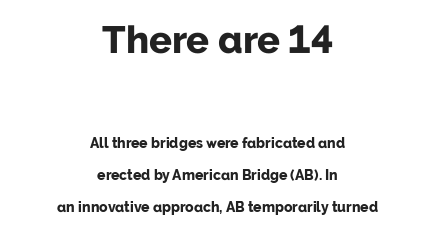
The image shows 38 px bold sans-serif type, upright; set centered, loose line spacing (2.28x), normal letter spacing, not underlined; the first (top) block is 2.71x larger; low stroke contrast and a medium x-height.
